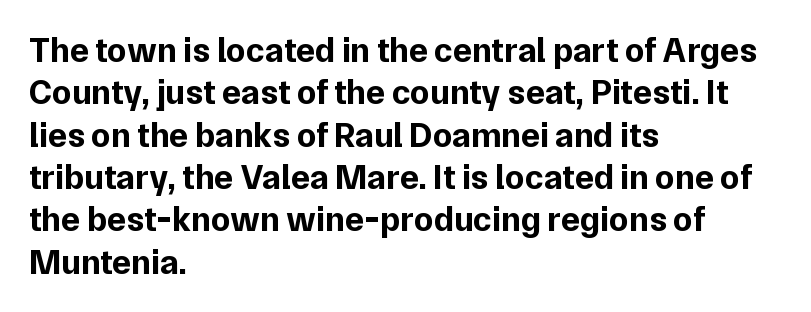
Q: Is the text bold? A: Yes.
Q: Is the text italic (slanted)? A: No, it is upright.
Q: Is the typeface a serif or a sans-serif typeface? A: Sans-serif.
Q: Is the text underlined? A: No.
Q: How is the paragraph aligned? A: Left-aligned.
Q: Is the spacing between letters normal or unusually wide? A: Normal.
Q: Width (condensed, normal, or wide)? A: Normal.
Q: Stroke contrast? A: Low.
Q: x-height? A: Medium.
Q: Monospaced? A: No.
